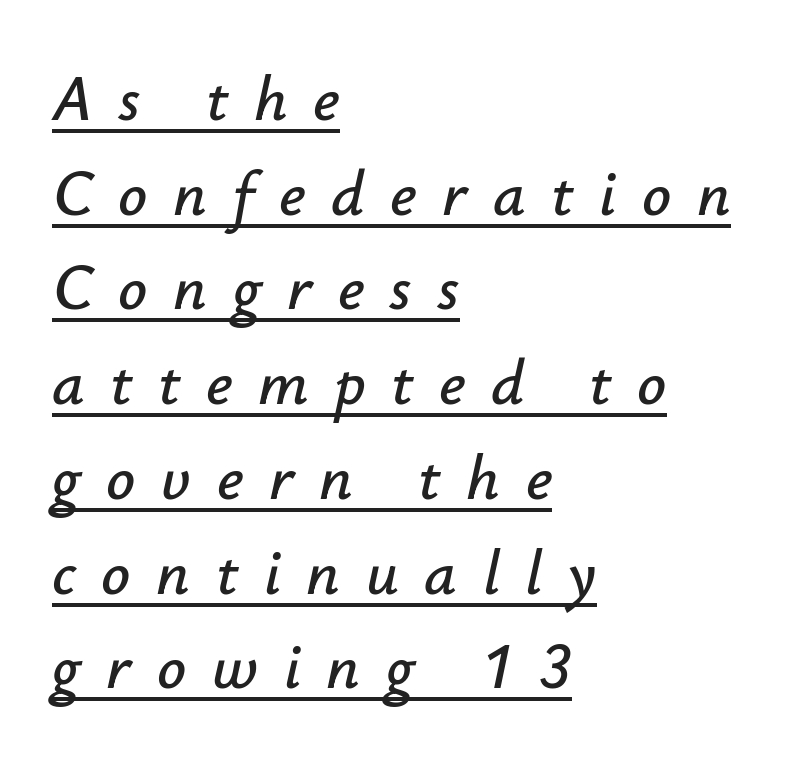
Visually the block forms a straight wall on the left and a jagged coastline on the right. Honestly, the row spacing looks completely unremarkable. Emphasis is given by a line drawn under the lettering. The passage shown leans; its letterforms are oblique. The type is letterspaced generously, with wide tracking.
